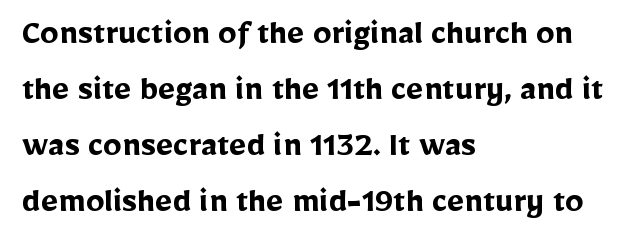
The font is running at its bold setting. Tall strokes in this sample are plumb rather than angled. Each letter's strokes conclude bluntly, with no projecting serifs. The rag falls on the right side of this text block. Underline: absent. The horizontal fit of the characters is conventional and even.
